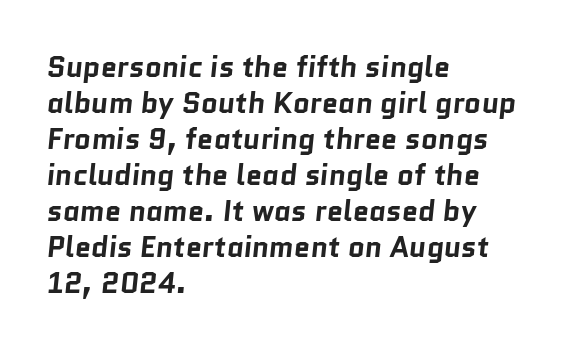
No extra tracking has been applied to these lines. The strokes are fattened all the way to bold. A typesetter would call this proportional, since set widths differ per character. This rendering features lettering with no underline. The type family on display is of the sans-serif kind. This rendering uses left alignment, leaving the right contour irregular.
